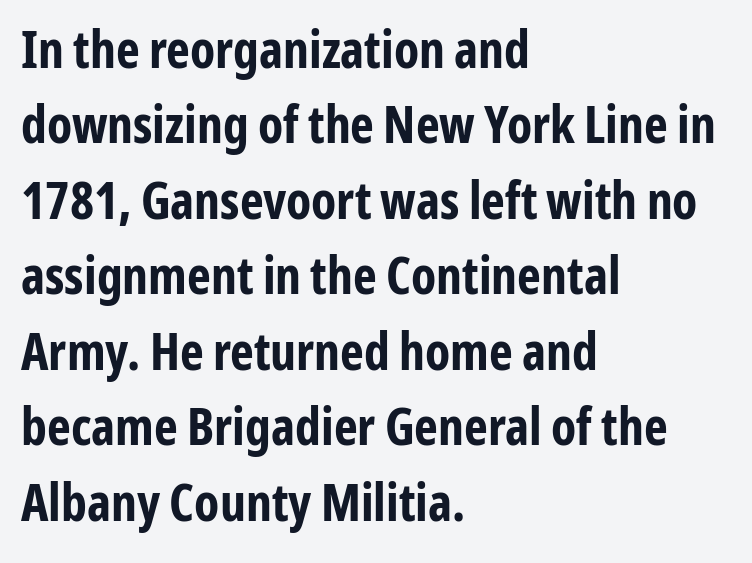
The image shows 51 px bold, condensed sans-serif type, upright; set left-aligned, normal line spacing (1.48x), normal letter spacing, not underlined; low stroke contrast and a medium x-height.
